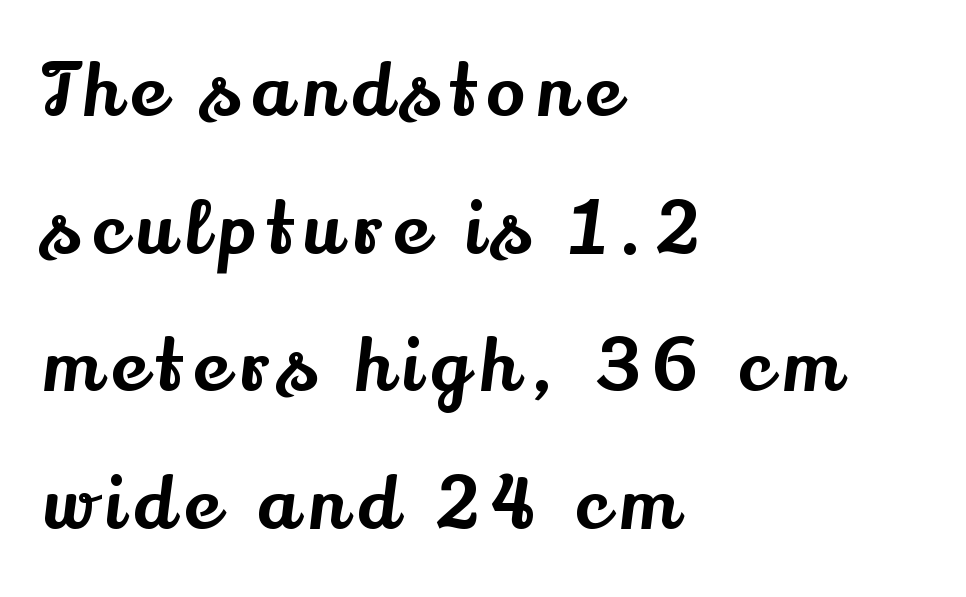
{"serif": "yes", "width": "normal", "stroke_contrast": "medium", "x_height": "small", "monospaced": "no", "underline": "no", "align": "left", "line_spacing": "loose", "line_spacing_ratio": 1.91, "glyph_px": 72}
